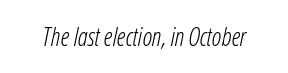
Q: Is the text bold? A: No.
Q: Is the text italic (slanted)? A: Yes, it leans right by about 12 degrees.
Q: Is the text underlined? A: No.
Q: Is the spacing between letters normal or unusually wide? A: Normal.
